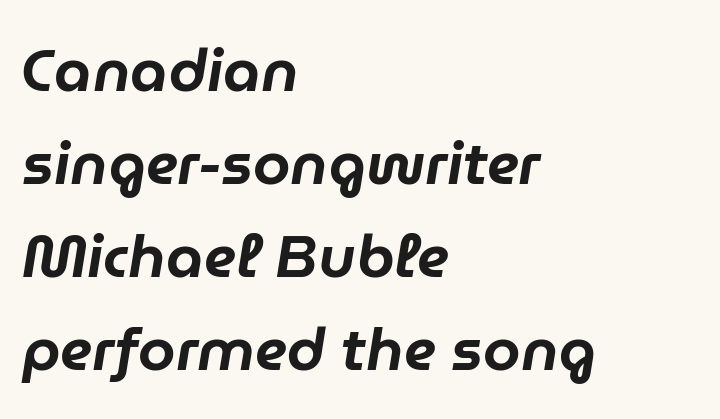
Students, note that the glyphs here touch the page at normal intervals. Looks like regular typesetting: each glyph gets only the width it needs. Each new line begins a customary step beneath the previous one. Slant detected: the letters are inclined. Descender tails drop into unmarked territory. Caption: multi-line text, flush left, ragged right.
